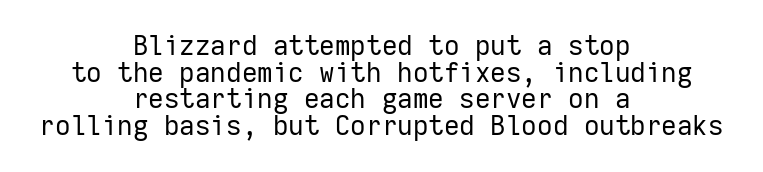
Horizontal bands of white between lines are thin slivers. The tracking reads as untouched default to a designer's eye. The specimen reads as upright at a glance. Horizontal alignment here is central, giving a formal, balanced look.
